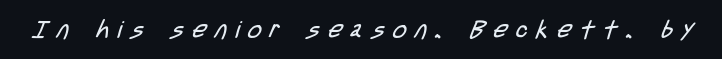
Q: Is the text bold? A: No.
Q: Is the text underlined? A: No.
Q: Is the spacing between letters normal or unusually wide? A: Unusually wide.
